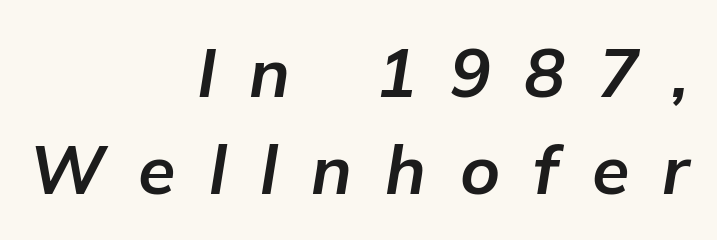
Q: Is the text bold? A: Yes.
Q: Is the text italic (slanted)? A: Yes, it leans right by about 9 degrees.
Q: Is the text underlined? A: No.
Q: How is the paragraph aligned? A: Right-aligned.
Q: Is the spacing between letters normal or unusually wide? A: Unusually wide.
Q: Is the spacing between lines tight, normal or loose? A: Normal.
Q: Width (condensed, normal, or wide)? A: Normal.
Q: Stroke contrast? A: Low.
Q: x-height? A: Medium.
Q: Monospaced? A: No.
